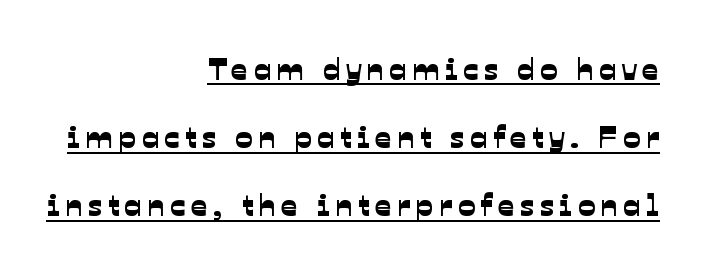
The image shows 32 px sans-serif type; set right-aligned, loose line spacing (2.13x), underlined; low stroke contrast and a medium x-height.
